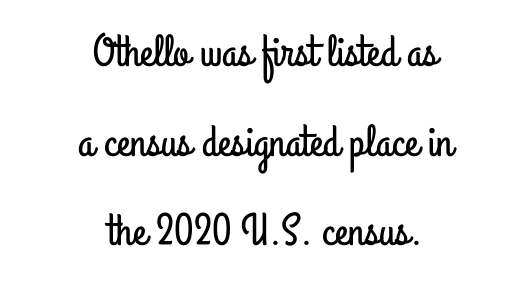
{"serif": "no", "italic": "no", "width": "condensed", "stroke_contrast": "low", "x_height": "small", "monospaced": "no", "underline": "no", "align": "center", "line_spacing": "loose", "line_spacing_ratio": 1.99, "letter_spacing": "normal", "letter_spacing_em": 0.0, "glyph_px": 45}
